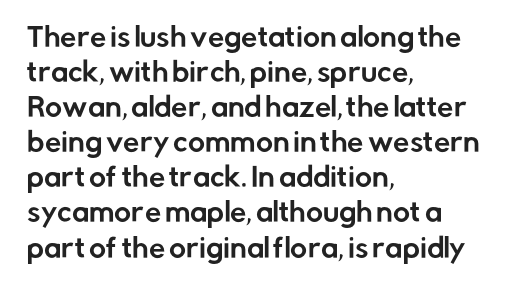
The image shows 26 px text type, upright; set left-aligned, normal line spacing (1.35x), normal letter spacing, not underlined.
